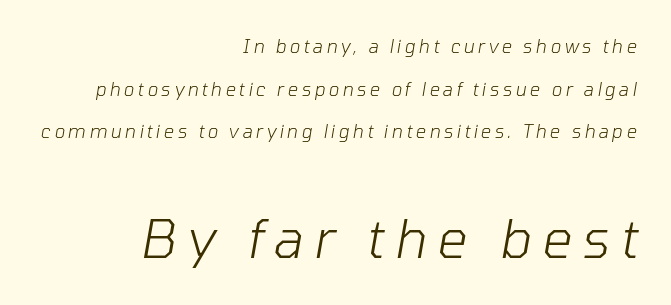
{"italic": "yes", "lean": "right", "slant_degrees": 10, "bold": "no", "weight": "light", "width": "normal", "stroke_contrast": "low", "x_height": "medium", "monospaced": "no", "underline": "no", "align": "right", "line_spacing": "loose", "line_spacing_ratio": 2.37, "larger_block": "second", "size_ratio": 2.94, "glyph_px": 53}
